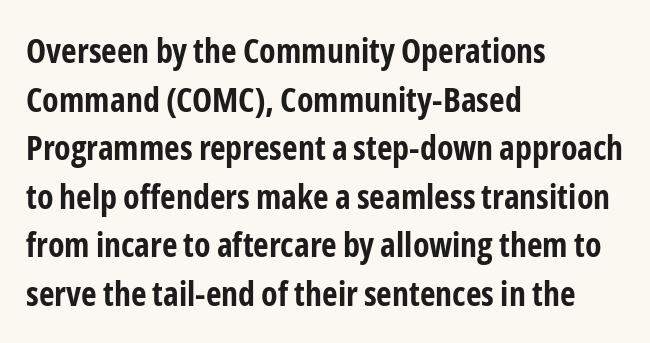
The image shows 34 px bold, condensed sans-serif type, upright; set left-aligned, normal line spacing (1.43x), normal letter spacing, not underlined; low stroke contrast and a medium x-height.
